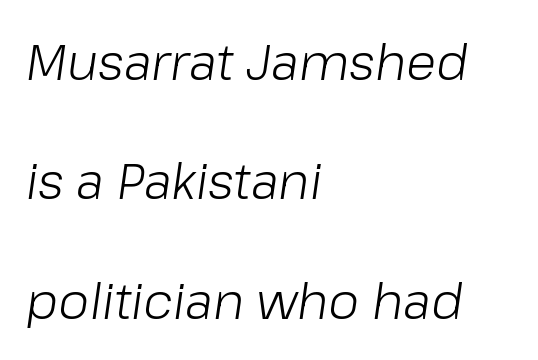
{"italic": "yes", "lean": "right", "slant_degrees": 8, "bold": "no", "weight": "light", "width": "normal", "stroke_contrast": "low", "x_height": "medium", "monospaced": "no", "underline": "no", "align": "left", "line_spacing": "loose", "line_spacing_ratio": 2.39, "letter_spacing": "normal", "letter_spacing_em": 0.0, "glyph_px": 50}
